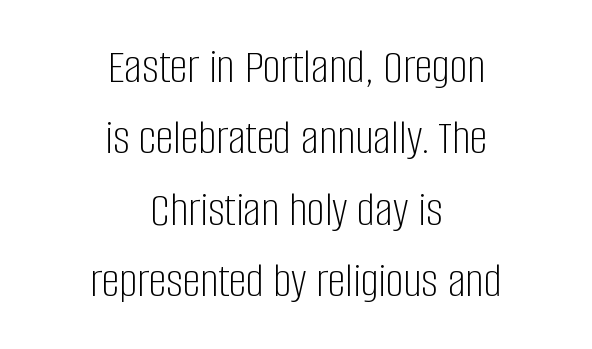
The area under the type is left untouched. Varying glyph widths throughout — classic text-font behaviour. Line starts and ends both wander, symmetrically. Heaviness? Minimal to ordinary, like unemphasized prose. Each word holds together tightly as a unit, with standard inter-letter gaps. Grotesque or geometric, the face here clearly has no serifs.
